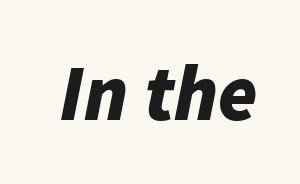
Emphasis by weight is at full strength: bold. The passage shown is typed in a proportional face where columns would drift. Style check: oblique. Words appear dense and cohesive because spacing is normal. The gap between lines stays unmarked.
